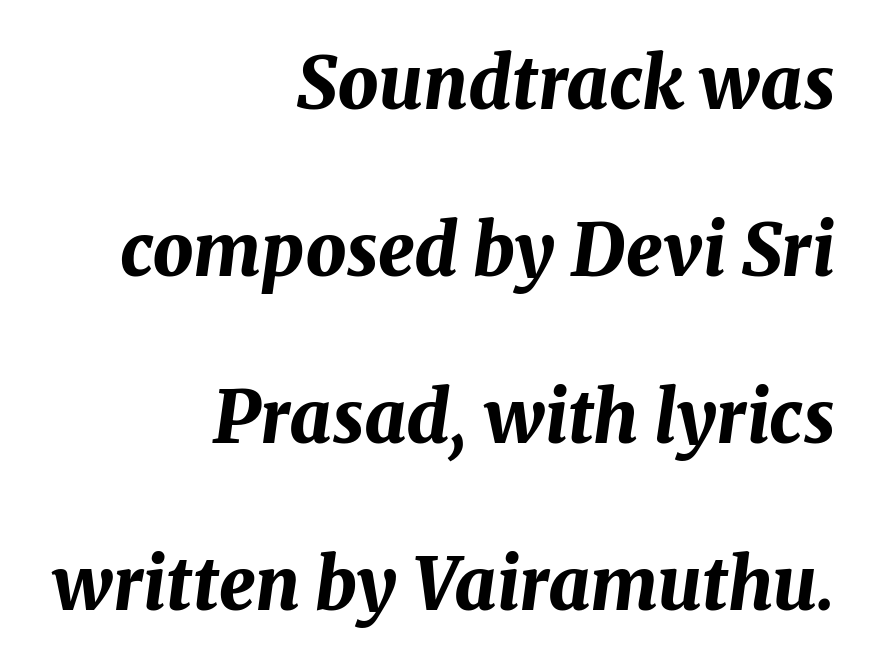
{"italic": "yes", "lean": "right", "slant_degrees": 8, "bold": "yes", "weight": "bold", "width": "normal", "stroke_contrast": "medium", "x_height": "medium", "monospaced": "no", "underline": "no", "align": "right", "line_spacing": "loose", "line_spacing_ratio": 2.32, "letter_spacing": "normal", "letter_spacing_em": 0.0, "glyph_px": 72}
